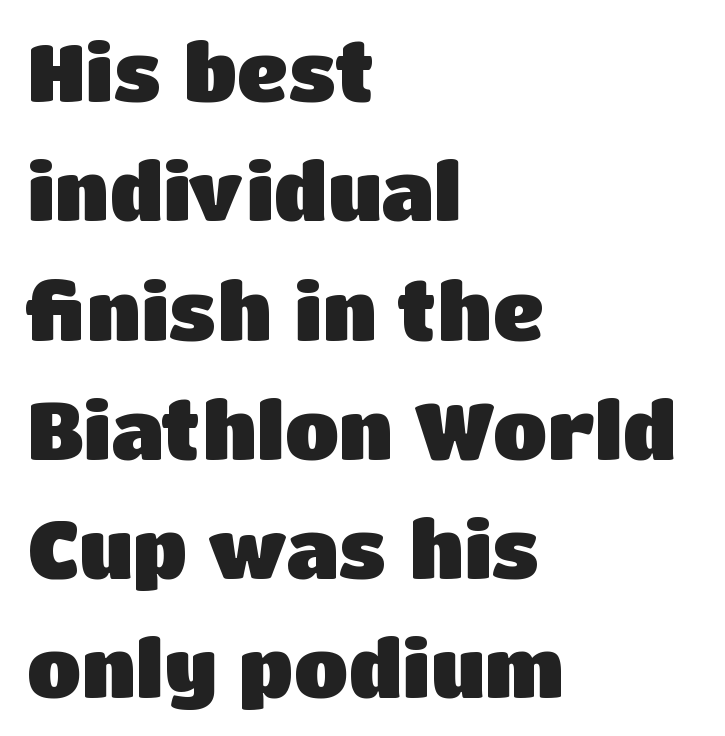
Q: Is the text bold? A: Yes.
Q: Is the text italic (slanted)? A: No, it is upright.
Q: Is the typeface a serif or a sans-serif typeface? A: Sans-serif.
Q: Is the text underlined? A: No.
Q: How is the paragraph aligned? A: Left-aligned.
Q: Is the spacing between letters normal or unusually wide? A: Normal.
Q: Is the spacing between lines tight, normal or loose? A: Normal.
Q: Width (condensed, normal, or wide)? A: Normal.
Q: Stroke contrast? A: Low.
Q: x-height? A: Large.
Q: Monospaced? A: No.
